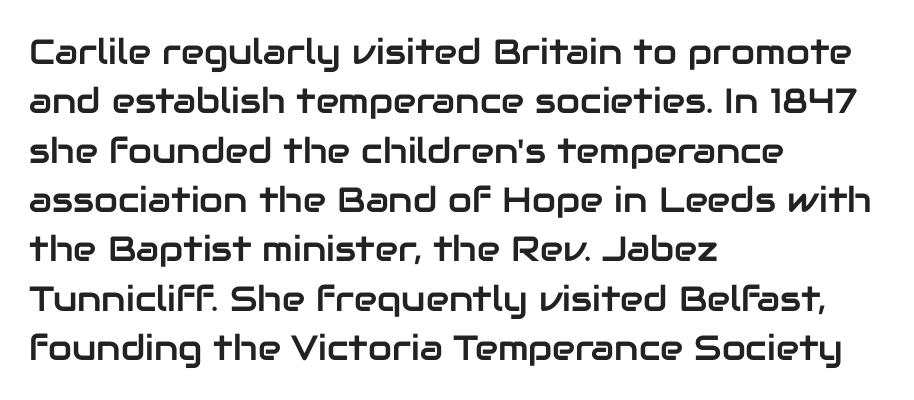
The image shows 35 px sans-serif type, upright; set left-aligned, normal line spacing (1.41x), normal letter spacing, not underlined; low stroke contrast and a medium x-height.
